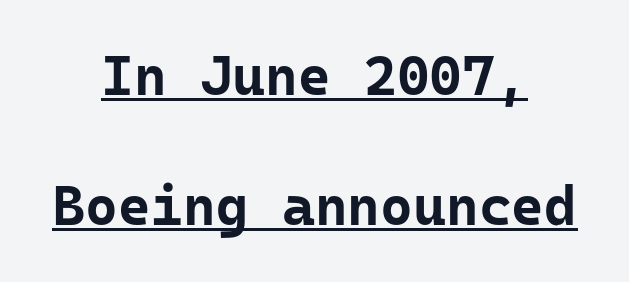
{"serif": "no", "italic": "no", "bold": "yes", "weight": "bold", "width": "normal", "stroke_contrast": "low", "x_height": "medium", "underline": "yes", "align": "center", "line_spacing": "loose", "line_spacing_ratio": 2.32, "letter_spacing": "normal", "letter_spacing_em": 0.0, "glyph_px": 56}
